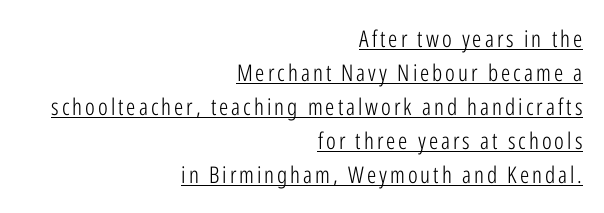
Q: Is the text bold? A: No.
Q: Is the text italic (slanted)? A: No, it is upright.
Q: Is the text underlined? A: Yes.
Q: How is the paragraph aligned? A: Right-aligned.
Q: Is the spacing between lines tight, normal or loose? A: Normal.
